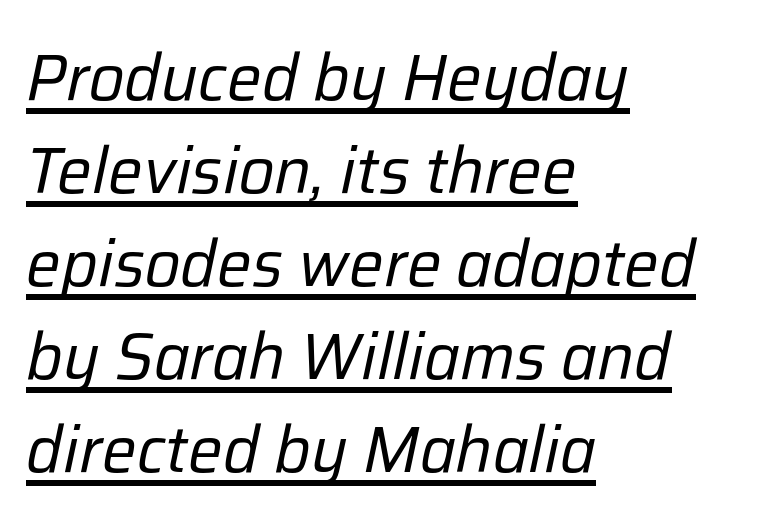
{"italic": "yes", "lean": "right", "slant_degrees": 12, "bold": "no", "weight": "regular", "width": "normal", "stroke_contrast": "low", "x_height": "medium", "monospaced": "no", "underline": "yes", "align": "left", "line_spacing": "normal", "line_spacing_ratio": 1.43, "letter_spacing": "normal", "letter_spacing_em": 0.0, "glyph_px": 65}
